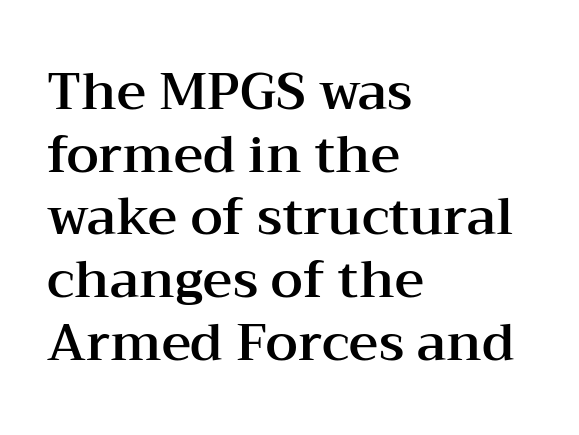
{"serif": "yes", "italic": "no", "width": "wide", "stroke_contrast": "medium", "x_height": "medium", "monospaced": "no", "underline": "no", "align": "left", "line_spacing_ratio": 1.23, "letter_spacing": "normal", "letter_spacing_em": 0.0, "glyph_px": 51}
